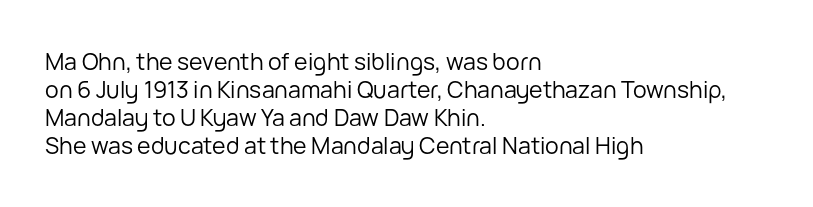
The image shows 23 px text type, upright; set left-aligned, line spacing 1.22x, normal letter spacing, not underlined.
